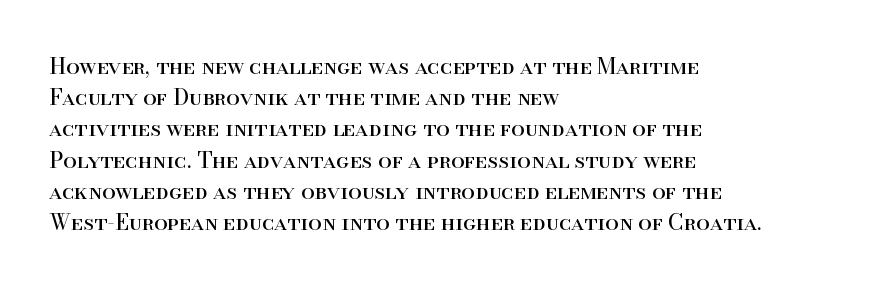
Q: Is the text bold? A: No.
Q: Is the text italic (slanted)? A: No, it is upright.
Q: Is the text underlined? A: No.
Q: How is the paragraph aligned? A: Left-aligned.
Q: Is the spacing between letters normal or unusually wide? A: Normal.
Q: Is the spacing between lines tight, normal or loose? A: Normal.
